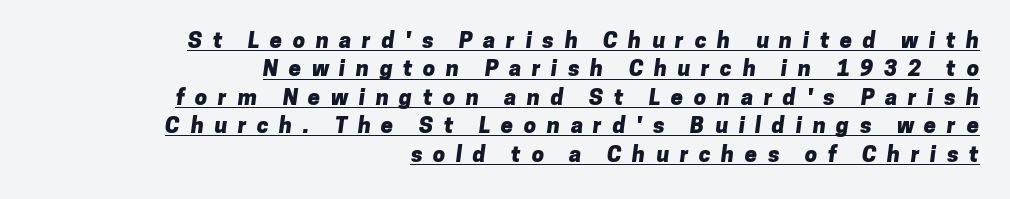
Q: Is the text bold? A: Yes.
Q: Is the text underlined? A: Yes.
Q: How is the paragraph aligned? A: Right-aligned.
Q: Is the spacing between letters normal or unusually wide? A: Unusually wide.
Q: Is the spacing between lines tight, normal or loose? A: Normal.
